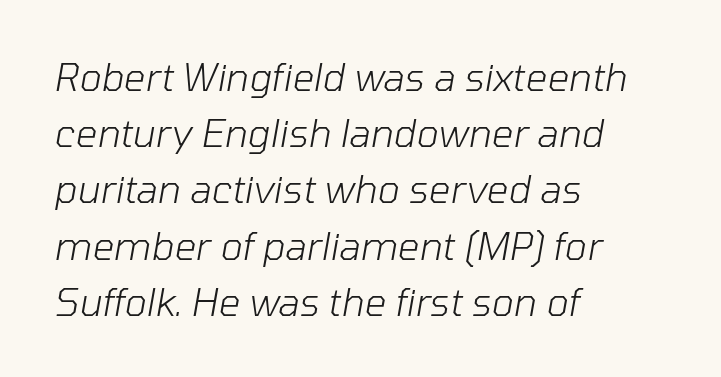
Q: Is the text bold? A: No.
Q: Is the text italic (slanted)? A: Yes, it leans right by about 10 degrees.
Q: Is the text underlined? A: No.
Q: How is the paragraph aligned? A: Left-aligned.
Q: Is the spacing between letters normal or unusually wide? A: Normal.
Q: Is the spacing between lines tight, normal or loose? A: Normal.
Q: Width (condensed, normal, or wide)? A: Normal.
Q: Stroke contrast? A: Low.
Q: x-height? A: Medium.
Q: Monospaced? A: No.
